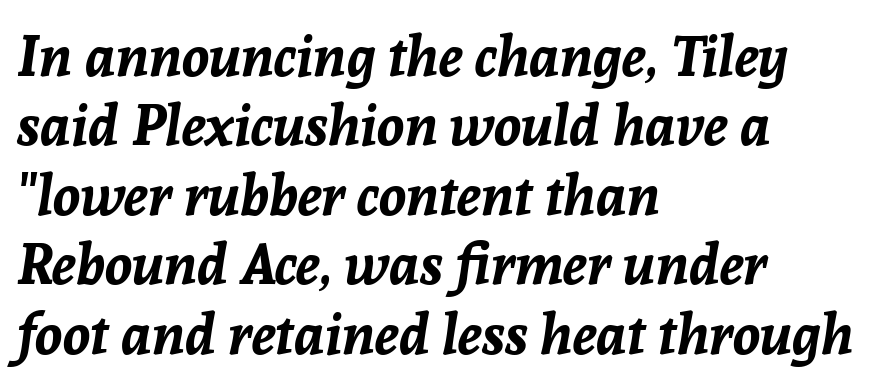
The image shows 56 px bold type, italic (leaning right); set left-aligned, line spacing 1.24x, normal letter spacing, not underlined; low stroke contrast and a medium x-height.
